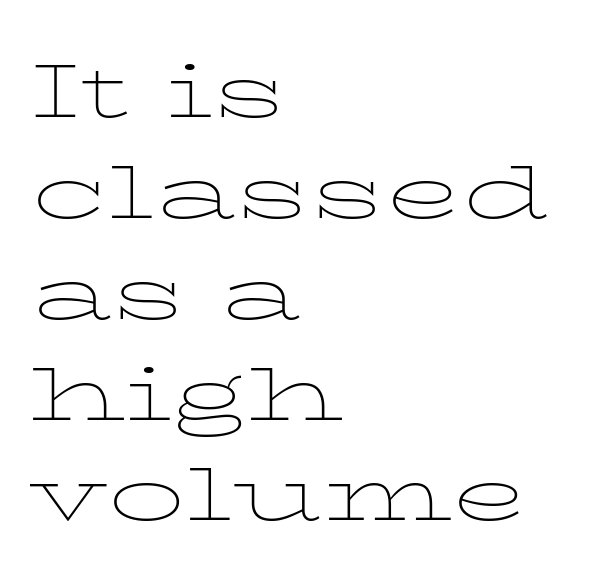
Standard letterfit; no display-style spreading of the glyphs. When letters stand straight like this, we call the style roman or upright. Varying glyph widths throughout — classic text-font behaviour. The letters carry serifs — small finishing strokes at the ends of their stems. If you drew a ruler down the left edge, every line would touch it.
